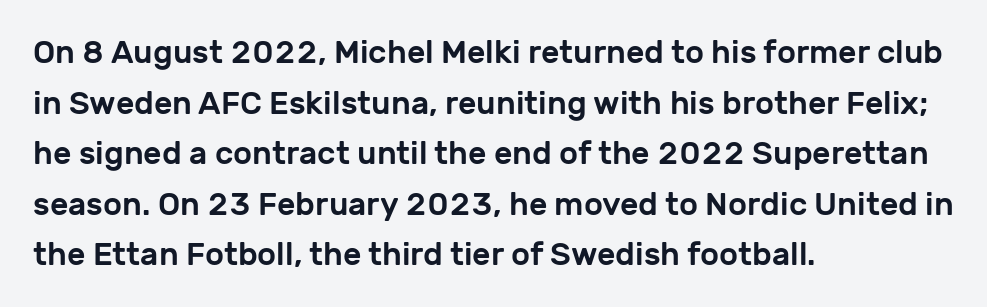
The image shows 32 px sans-serif type, upright; set left-aligned, normal line spacing (1.58x), normal letter spacing, not underlined; low stroke contrast and a medium x-height.
